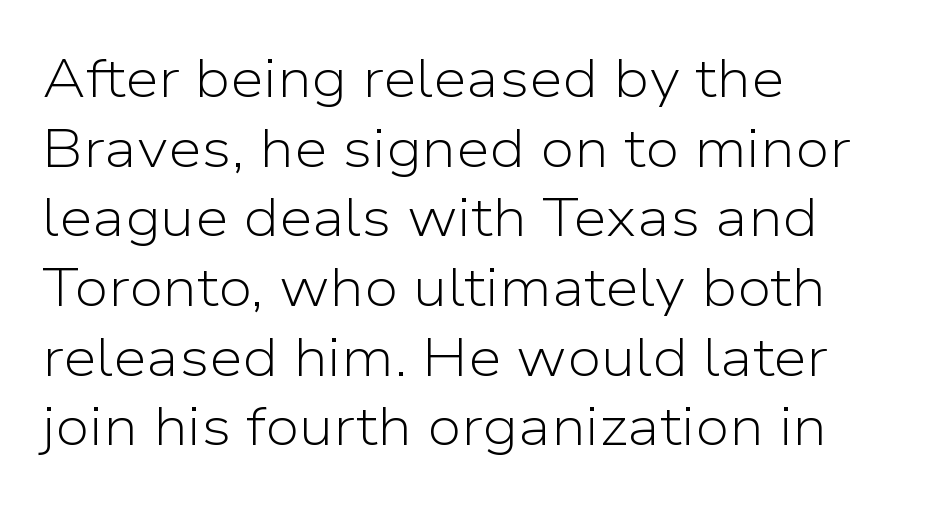
Q: Is the text bold? A: No.
Q: Is the text italic (slanted)? A: No, it is upright.
Q: Is the typeface a serif or a sans-serif typeface? A: Sans-serif.
Q: Is the text underlined? A: No.
Q: How is the paragraph aligned? A: Left-aligned.
Q: Is the spacing between letters normal or unusually wide? A: Normal.
Q: Is the spacing between lines tight, normal or loose? A: Normal.
Q: Width (condensed, normal, or wide)? A: Normal.
Q: Stroke contrast? A: Low.
Q: x-height? A: Medium.
Q: Monospaced? A: No.
